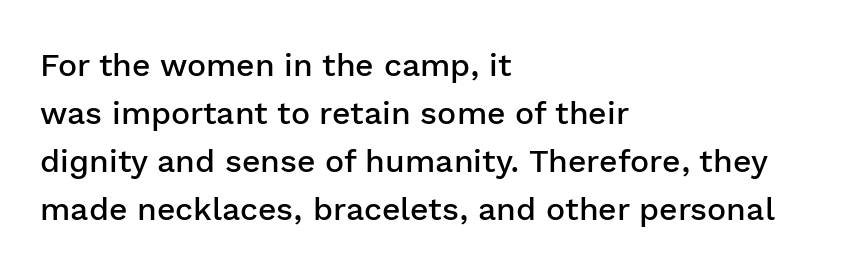
{"serif": "no", "italic": "no", "bold": "semi", "weight": "semibold", "width": "normal", "stroke_contrast": "low", "x_height": "medium", "monospaced": "no", "underline": "no", "align": "left", "line_spacing": "normal", "line_spacing_ratio": 1.5, "letter_spacing": "normal", "letter_spacing_em": 0.0, "glyph_px": 32}
